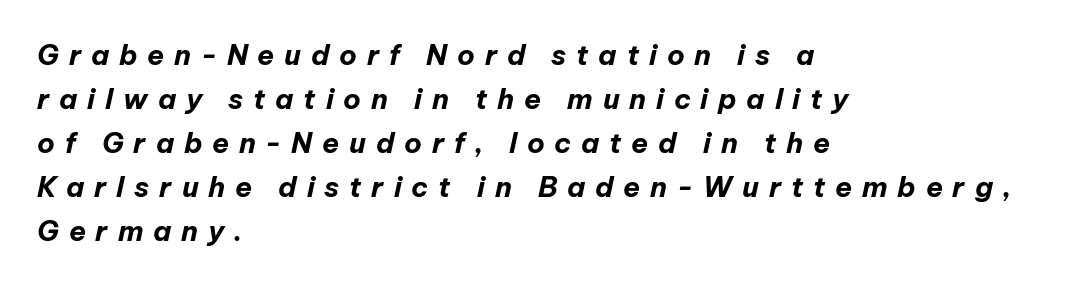
The image shows 28 px bold type, italic (leaning right); set left-aligned, normal line spacing (1.57x), unusually wide letter spacing (+0.35 em), not underlined; low stroke contrast and a medium x-height.
